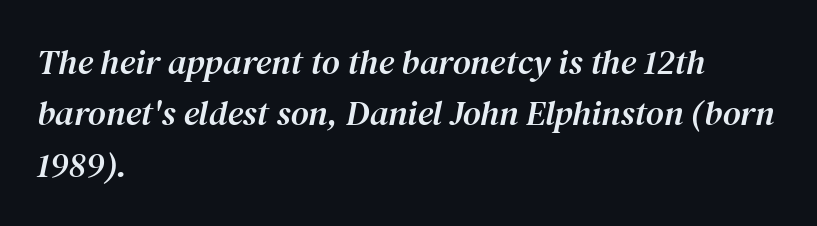
The image shows 35 px serif type, italic (leaning right); set left-aligned, normal line spacing (1.47x), normal letter spacing, not underlined; medium stroke contrast and a medium x-height.
